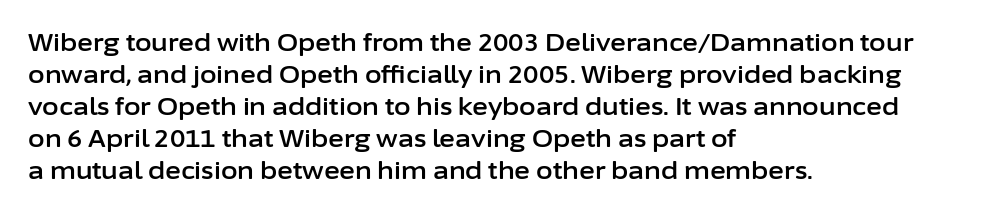
Q: Is the text italic (slanted)? A: No, it is upright.
Q: Is the text underlined? A: No.
Q: How is the paragraph aligned? A: Left-aligned.
Q: Is the spacing between letters normal or unusually wide? A: Normal.
Q: Is the spacing between lines tight, normal or loose? A: Normal.
